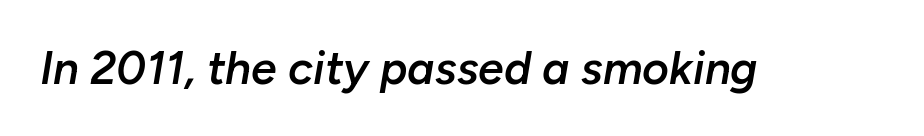
The image shows 46 px semibold type, italic (leaning right); set normal letter spacing, not underlined; low stroke contrast and a medium x-height.
